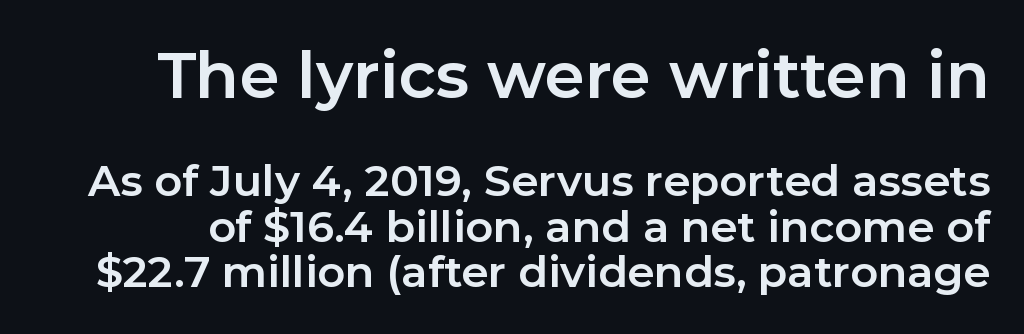
{"serif": "no", "italic": "no", "bold": "yes", "weight": "bold", "width": "normal", "stroke_contrast": "low", "x_height": "medium", "monospaced": "no", "underline": "no", "line_spacing": "tight", "line_spacing_ratio": 1.06, "letter_spacing": "normal", "letter_spacing_em": 0.0, "larger_block": "first", "size_ratio": 1.49, "glyph_px": 64}
